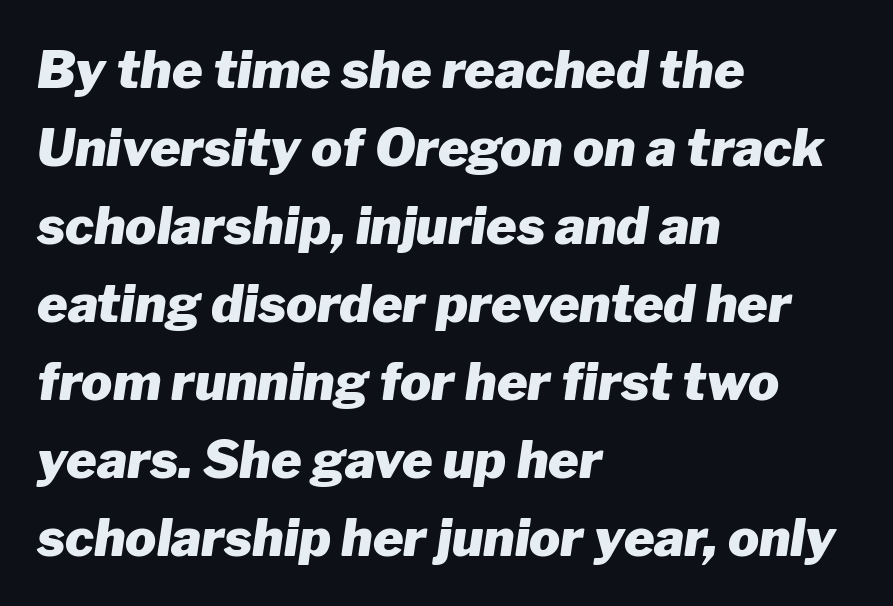
Honestly, there is no underline to notice here at all. Would a proofreader flag this as italicized? Yes. Nothing unusual about the tracking: characters are spaced as the font intends. Compared with an ordinary text face, these strokes are far heavier — a full bold.
